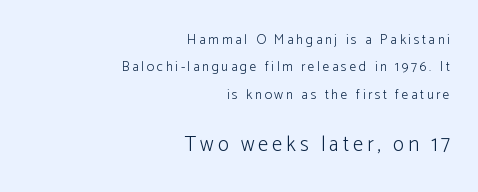
Q: Is the text bold? A: No.
Q: Is the text italic (slanted)? A: No, it is upright.
Q: Is the text underlined? A: No.
Q: How is the paragraph aligned? A: Right-aligned.
Q: Is the spacing between lines tight, normal or loose? A: Loose.
Q: Which block of text is set in a larger size, the first (top) or the second (bottom)? A: The second (bottom) one.
